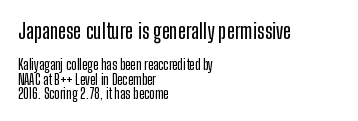
All the whitespace from short lines collects on the right. Which chunk is bigger? The first one — the top block dwarfs the bottom. Any mark beneath the type? The region is blank. Tall strokes in this sample are plumb rather than angled. Honestly, the rows look squashed on top of each other.
